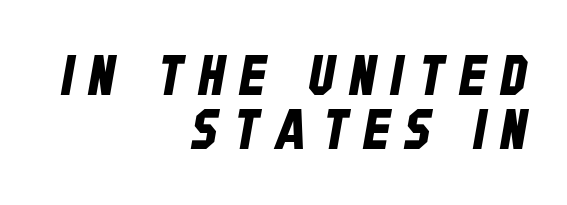
{"serif": "no", "width": "condensed", "stroke_contrast": "low", "x_height": "large", "monospaced": "no", "underline": "no", "align": "right", "line_spacing": "tight", "line_spacing_ratio": 0.99, "letter_spacing": "wide", "letter_spacing_em": 0.28, "glyph_px": 55}
